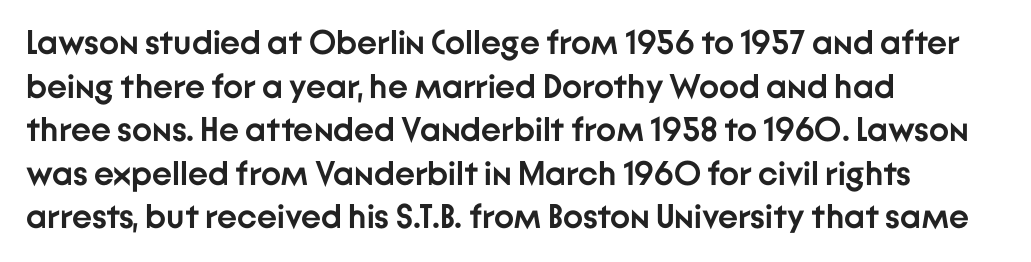
Clear beneath every line of the passage. Here the glyphs are tracked normally, forming tight word shapes. If you measured baseline to baseline, you'd find a middling distance. Is this a fixed-width face? No — the glyphs have proportional, varying widths.
